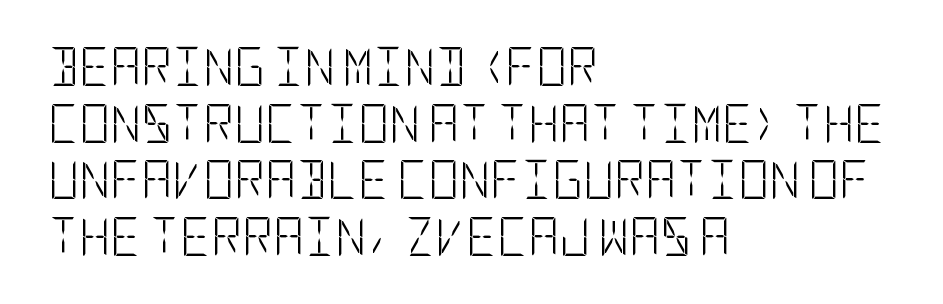
Unmarked baselines from the first word to the last. In terms of letterform style, serifs are entirely absent. Nothing heavy about these letters — not bold at all. Compared with typical paragraphs, the rows here are spaced about the same. A typesetter would call this zero additional tracking.
